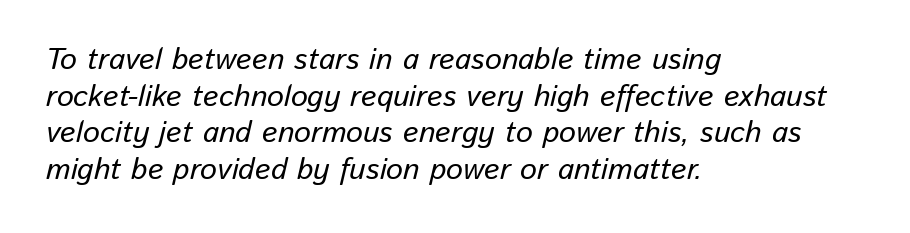
Posture: slanted. Bare-footed words on every line. Each letter keeps its own natural width here, so spacing adapts to shape. The setting favours the left margin, as ordinary paragraphs usually do. The horizontal fit of the characters is conventional and even.
